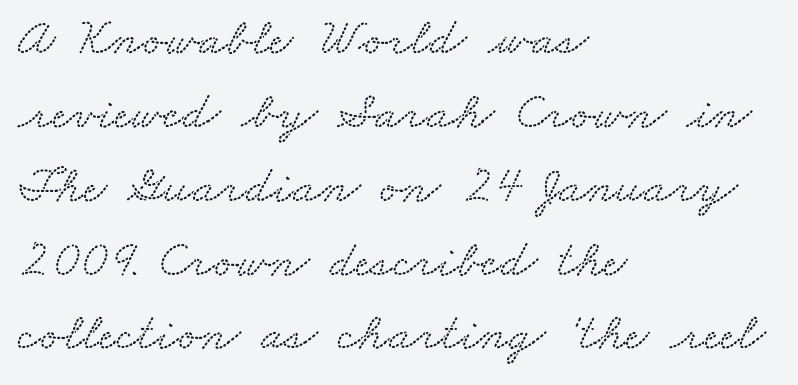
The image shows 52 px wide serif type; set left-aligned, normal line spacing (1.42x), normal letter spacing, not underlined; medium stroke contrast and a small x-height.
